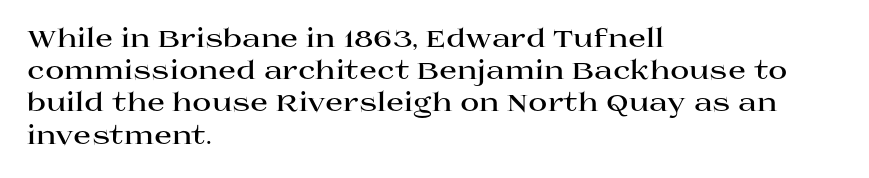
{"italic": "no", "bold": "yes", "underline": "no", "align": "left", "line_spacing_ratio": 1.24, "letter_spacing": "normal", "letter_spacing_em": 0.0, "glyph_px": 26}
